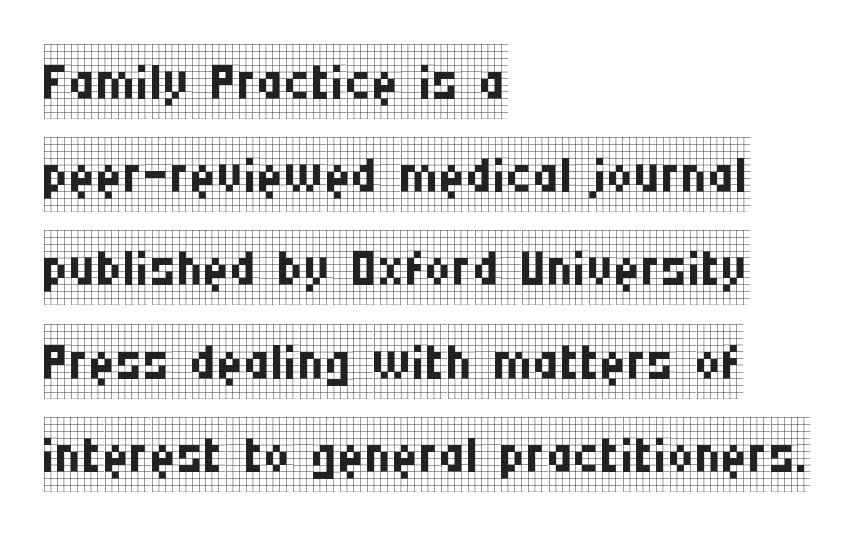
{"serif": "yes", "italic": "no", "bold": "no", "weight": "regular", "width": "condensed", "stroke_contrast": "low", "x_height": "large", "monospaced": "no", "underline": "no", "align": "left", "line_spacing": "normal", "line_spacing_ratio": 1.26, "letter_spacing": "normal", "letter_spacing_em": 0.0, "glyph_px": 74}
